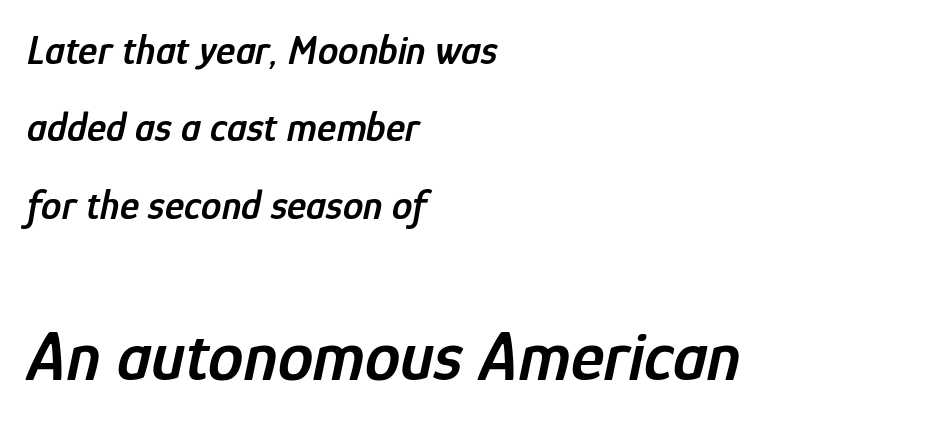
The letters are slanted; this is an italic face. The following chunk of copy outweighs the initial chunk in type size. The passage shown is not underscored anywhere. Is this a fixed-width face? No — the glyphs have proportional, varying widths. A typesetter would call this zero additional tracking. If you drew a ruler down the left edge, every line would touch it.
